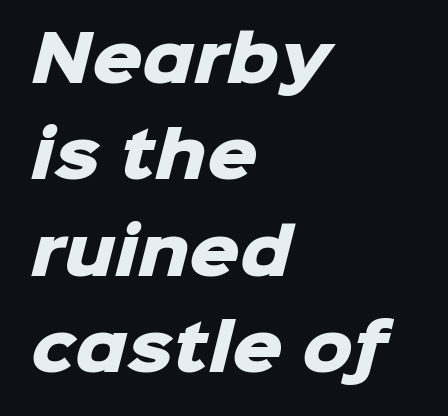
The image shows 63 px heavy sans-serif type; set left-aligned, normal line spacing (1.53x), normal letter spacing, not underlined; low stroke contrast and a medium x-height.
